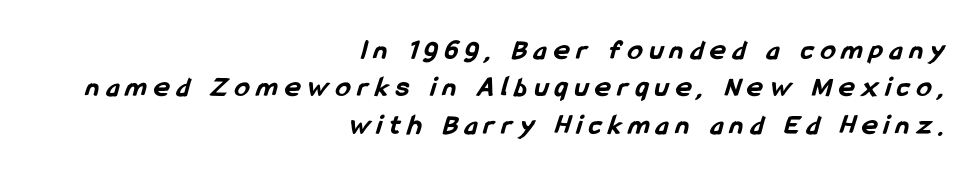
The image shows 29 px bold, condensed sans-serif type; set right-aligned, normal line spacing (1.29x), unusually wide letter spacing (+0.26 em), not underlined; low stroke contrast and a medium x-height.
